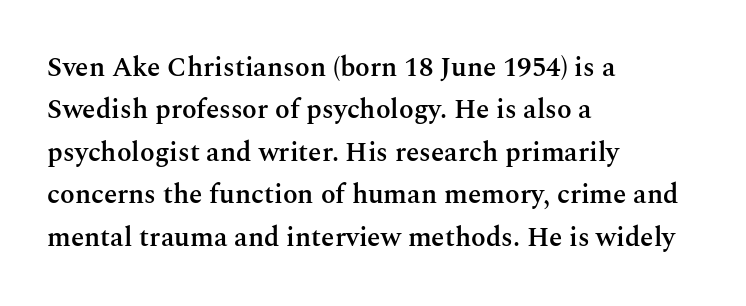
The image shows 27 px text type, upright; set left-aligned, normal line spacing (1.57x), normal letter spacing, not underlined.
